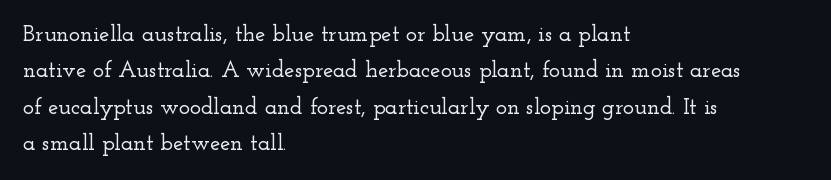
The image shows 23 px text type, upright; set left-aligned, normal line spacing (1.58x), normal letter spacing, not underlined.
